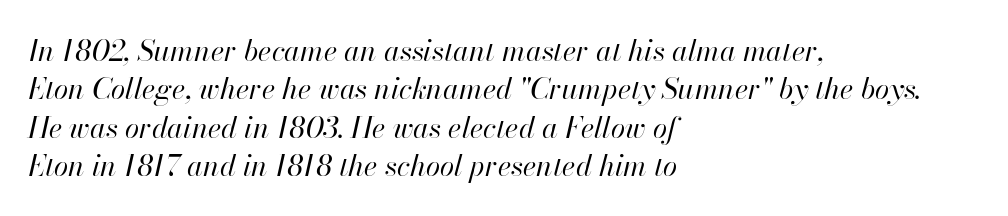
Is this a heavy cut? Hardly; it is regular or lighter. The words here are not underlined. Horizontal bands of white between lines are of average thickness. The rendering applies a slant to the glyphs.
